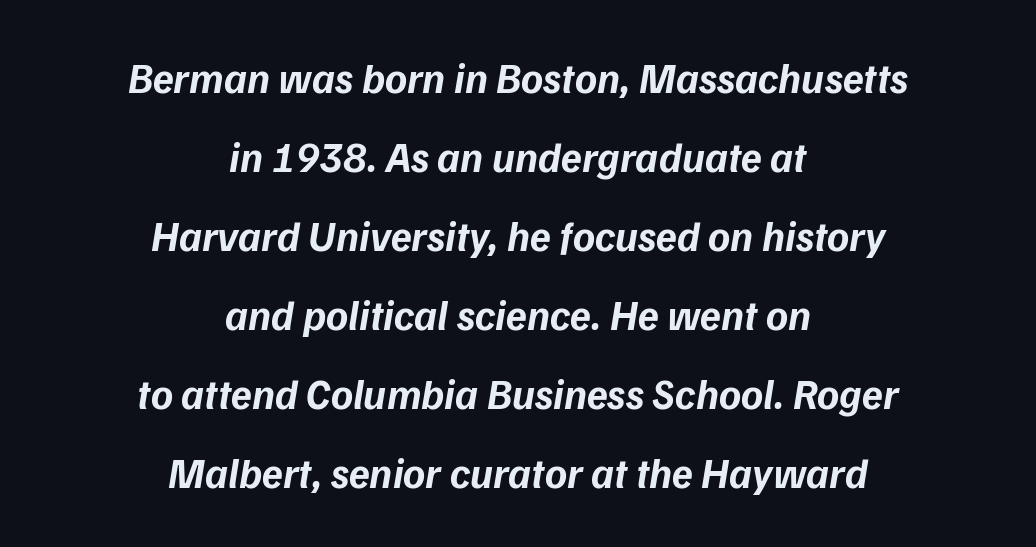
Typographic density is high because the face is bold. Spacing verdict: proportional, widths tailored to each character. The face used here is rendered with its standard letterfit. Stroke terminals: plain, sans-serif. The glyphs are unaccompanied by any horizontal stroke below them.
